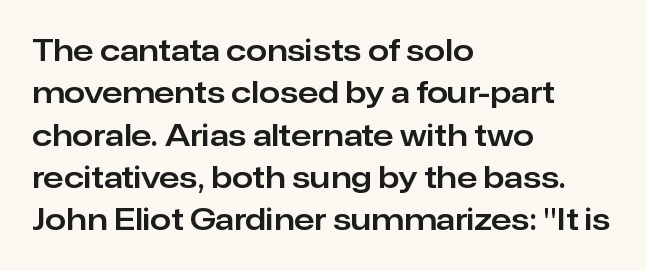
You can tell from the bare stems that sans-serif type was used. If you drew a line through each stem, it would be perfectly vertical. There is no visible air inserted between adjacent glyphs. Note the varied advance widths — an 'i' is clearly narrower than an 'm'.
